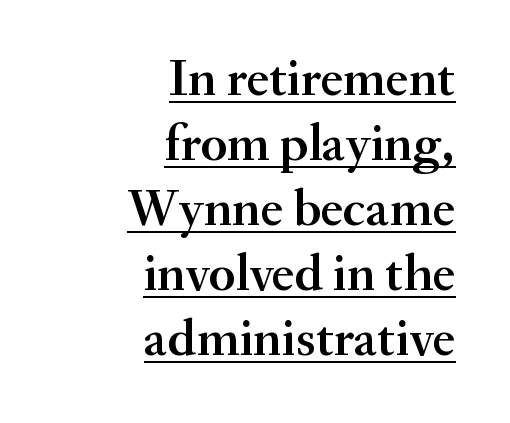
{"serif": "yes", "italic": "no", "bold": "semi", "weight": "semibold", "width": "normal", "stroke_contrast": "medium", "x_height": "small", "monospaced": "no", "underline": "yes", "align": "right", "line_spacing": "normal", "line_spacing_ratio": 1.25, "letter_spacing": "normal", "letter_spacing_em": 0.0, "glyph_px": 52}
